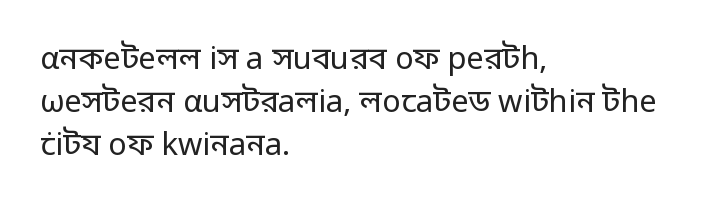
Q: Is the text bold? A: No.
Q: Is the text italic (slanted)? A: No, it is upright.
Q: Is the typeface a serif or a sans-serif typeface? A: Sans-serif.
Q: Is the text underlined? A: No.
Q: How is the paragraph aligned? A: Left-aligned.
Q: Is the spacing between letters normal or unusually wide? A: Normal.
Q: Is the spacing between lines tight, normal or loose? A: Normal.
Q: Width (condensed, normal, or wide)? A: Normal.
Q: Stroke contrast? A: Low.
Q: x-height? A: Medium.
Q: Monospaced? A: No.
